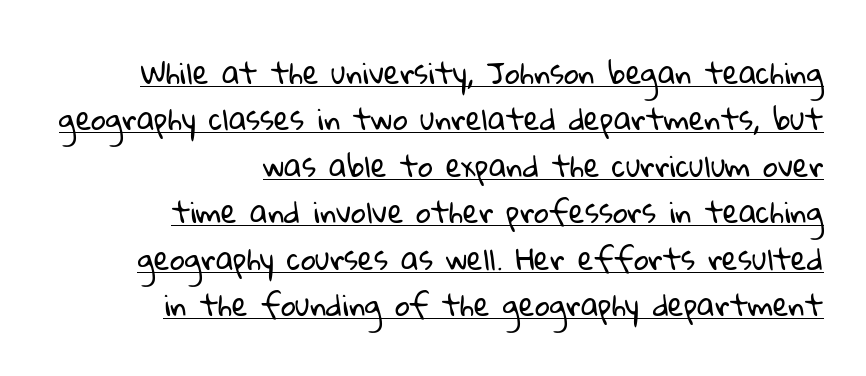
The image shows 29 px regular-weight sans-serif type; set right-aligned, normal line spacing (1.6x), normal letter spacing, underlined; low stroke contrast and a medium x-height.
